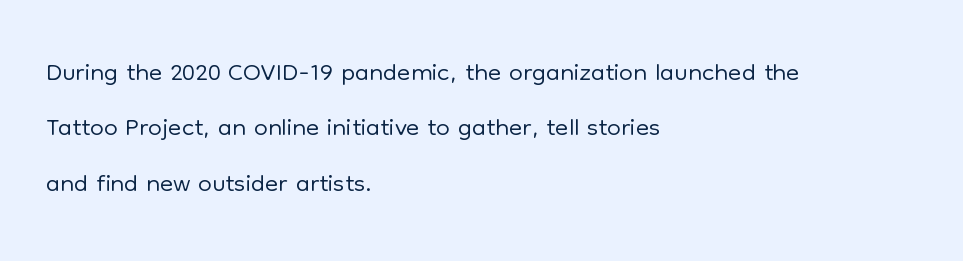
The image shows 39 px light sans-serif type, upright; set left-aligned, normal line spacing (1.42x), normal letter spacing, not underlined; low stroke contrast and a medium x-height.
